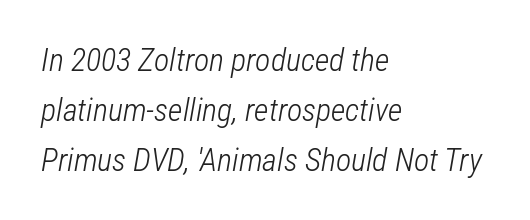
Q: Is the text bold? A: No.
Q: Is the text italic (slanted)? A: Yes, it leans right by about 12 degrees.
Q: Is the text underlined? A: No.
Q: How is the paragraph aligned? A: Left-aligned.
Q: Is the spacing between letters normal or unusually wide? A: Normal.
Q: Is the spacing between lines tight, normal or loose? A: Normal.
Q: Width (condensed, normal, or wide)? A: Condensed.
Q: Stroke contrast? A: Low.
Q: x-height? A: Medium.
Q: Monospaced? A: No.
